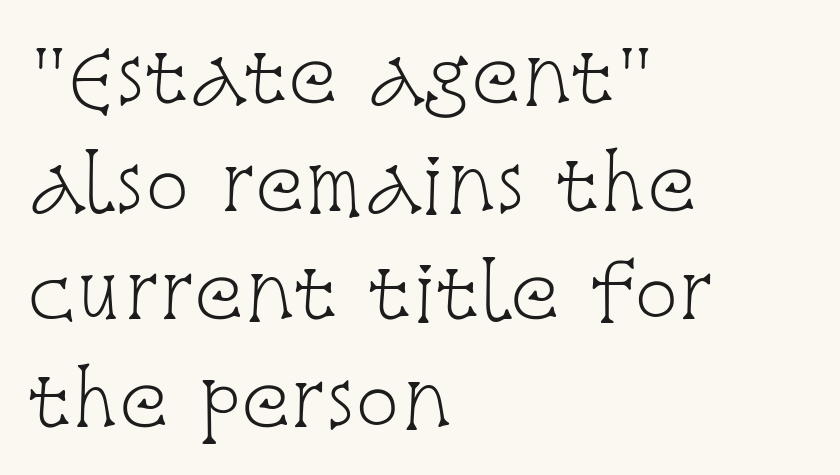
Q: Is the text bold? A: No.
Q: Is the text italic (slanted)? A: No, it is upright.
Q: Is the typeface a serif or a sans-serif typeface? A: Serif.
Q: Is the text underlined? A: No.
Q: How is the paragraph aligned? A: Left-aligned.
Q: Is the spacing between letters normal or unusually wide? A: Normal.
Q: Is the spacing between lines tight, normal or loose? A: Normal.
Q: Width (condensed, normal, or wide)? A: Condensed.
Q: Stroke contrast? A: Low.
Q: x-height? A: Large.
Q: Monospaced? A: No.
